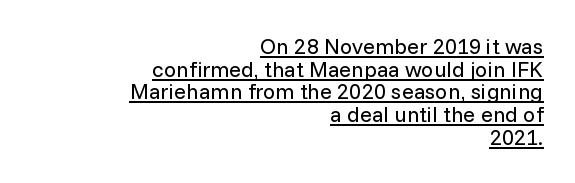
The image shows 22 px text type, upright; set right-aligned, tight line spacing (1.03x), normal letter spacing, underlined.
